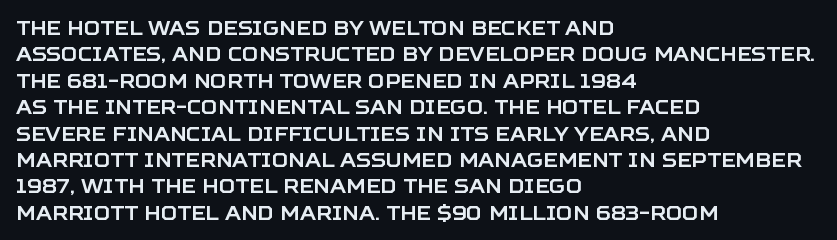
{"italic": "no", "underline": "no", "align": "left", "line_spacing": "normal", "line_spacing_ratio": 1.32, "letter_spacing": "normal", "letter_spacing_em": 0.0, "glyph_px": 20}
